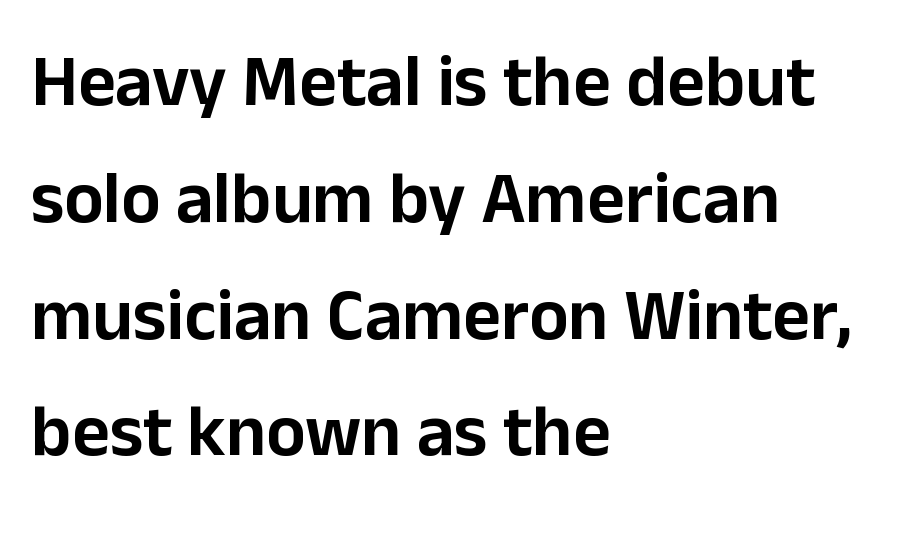
Do the letters lean? They stand straight. Each line starts at the same left margin while the right side varies. The face used here is rendered with its standard letterfit. The strip under each line holds only bare page.
